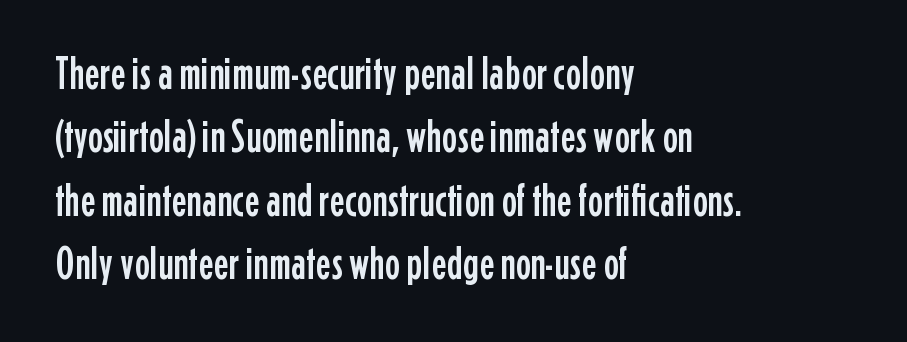
{"serif": "no", "italic": "no", "width": "condensed", "stroke_contrast": "low", "x_height": "medium", "monospaced": "no", "underline": "no", "align": "left", "line_spacing": "normal", "line_spacing_ratio": 1.38, "letter_spacing": "normal", "letter_spacing_em": 0.0, "glyph_px": 46}
